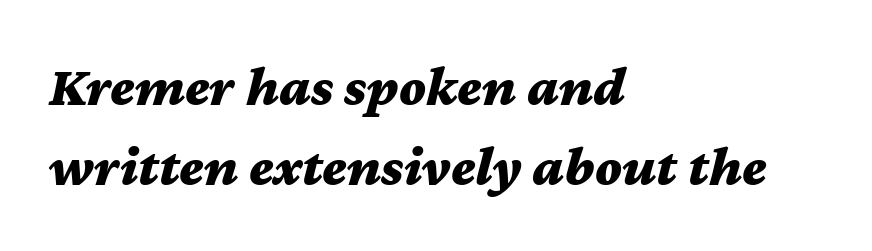
Q: Is the text bold? A: Yes.
Q: Is the text italic (slanted)? A: Yes, it leans right by about 12 degrees.
Q: Is the text underlined? A: No.
Q: How is the paragraph aligned? A: Left-aligned.
Q: Is the spacing between letters normal or unusually wide? A: Normal.
Q: Is the spacing between lines tight, normal or loose? A: Normal.
Q: Width (condensed, normal, or wide)? A: Wide.
Q: Stroke contrast? A: Medium.
Q: x-height? A: Medium.
Q: Monospaced? A: No.
